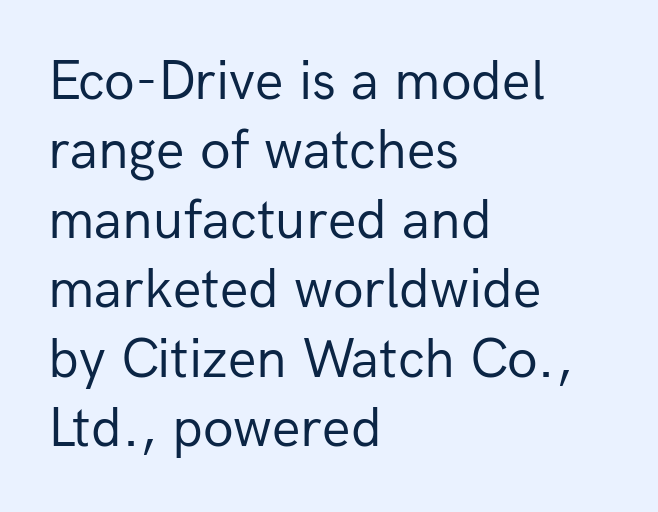
{"serif": "no", "italic": "no", "bold": "no", "weight": "regular", "width": "normal", "stroke_contrast": "low", "x_height": "medium", "monospaced": "no", "underline": "no", "align": "left", "line_spacing_ratio": 1.24, "letter_spacing": "normal", "letter_spacing_em": 0.0, "glyph_px": 56}
